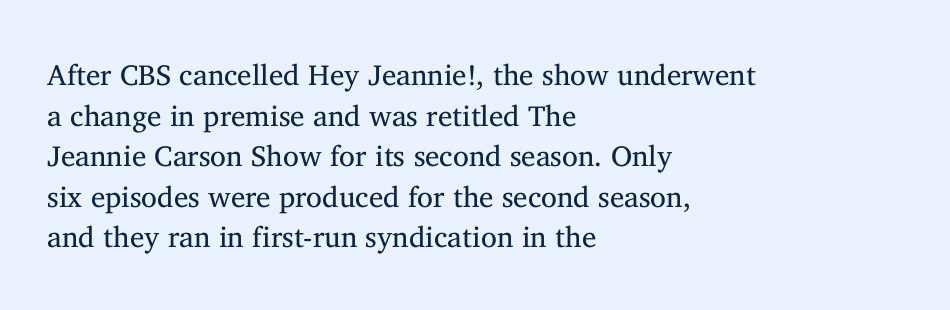
Notice how descenders clear the ascenders below comfortably — that's standard leading. The typography opts for an upright posture over an oblique one. Serifs: yes, visible at the terminals of the letterforms. The letters sit at their default tracking, neither squeezed nor spread. Spacing verdict: proportional, widths tailored to each character.
